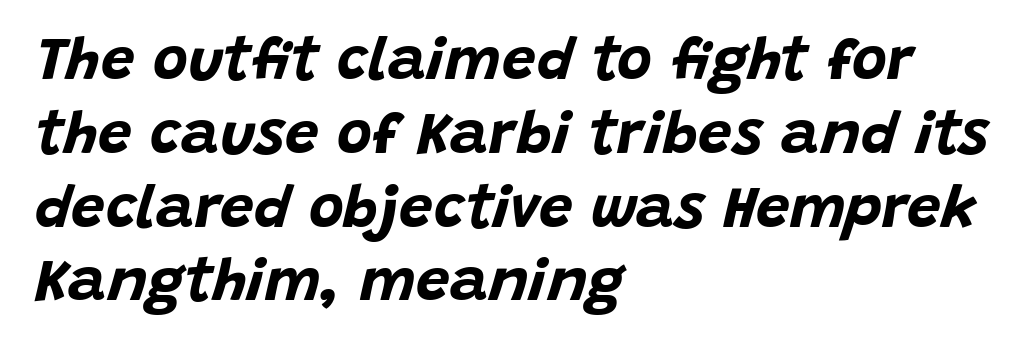
Q: Is the text bold? A: Yes.
Q: Is the text italic (slanted)? A: Yes, it leans right by about 15 degrees.
Q: Is the text underlined? A: No.
Q: How is the paragraph aligned? A: Left-aligned.
Q: Is the spacing between letters normal or unusually wide? A: Normal.
Q: Width (condensed, normal, or wide)? A: Normal.
Q: Stroke contrast? A: Low.
Q: x-height? A: Large.
Q: Monospaced? A: No.
